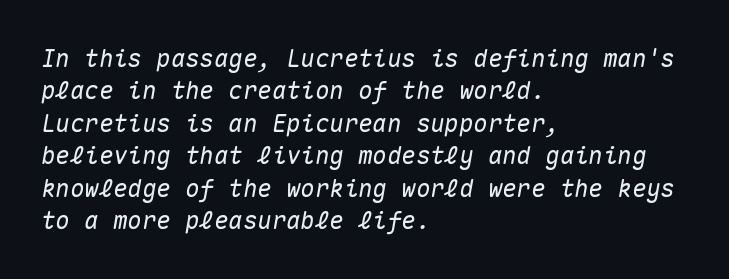
You could call the tracking neutral — neither tight nor loose. The space directly below the letters is spotless. These lines sit exactly where default settings would place them. The rag falls on the right side of this text block. Would a proofreader flag this as italicized? Yes.
